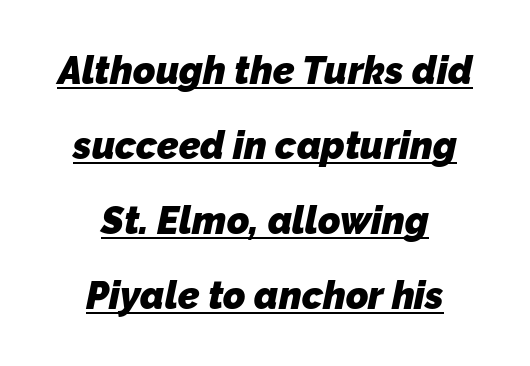
{"serif": "no", "bold": "yes", "weight": "heavy", "width": "normal", "stroke_contrast": "low", "x_height": "medium", "monospaced": "no", "underline": "yes", "align": "center", "line_spacing": "loose", "line_spacing_ratio": 1.97, "letter_spacing": "normal", "letter_spacing_em": 0.0, "glyph_px": 38}
